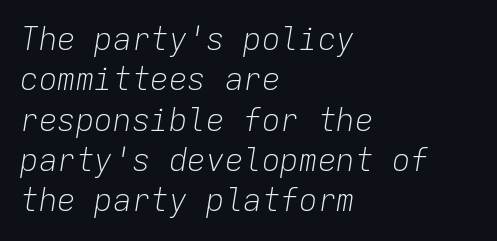
The image shows 31 px light type, italic (leaning right), monospaced; set left-aligned, normal line spacing (1.3x), normal letter spacing, not underlined; low stroke contrast and a medium x-height.
